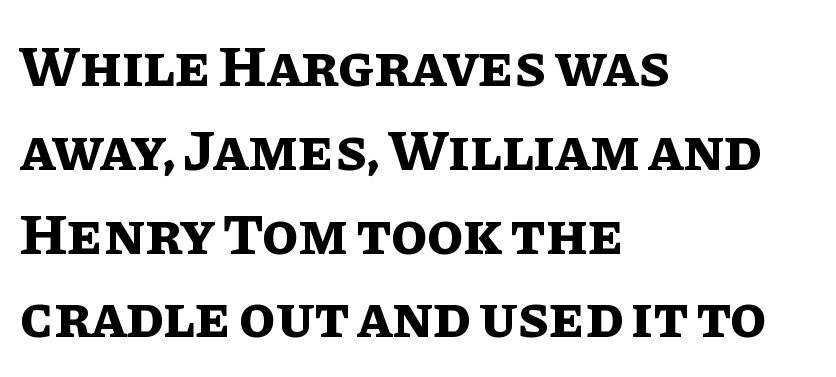
Q: Is the text bold? A: Yes.
Q: Is the text italic (slanted)? A: No, it is upright.
Q: Is the text underlined? A: No.
Q: How is the paragraph aligned? A: Left-aligned.
Q: Is the spacing between letters normal or unusually wide? A: Normal.
Q: Is the spacing between lines tight, normal or loose? A: Normal.
Q: Width (condensed, normal, or wide)? A: Normal.
Q: Stroke contrast? A: Low.
Q: x-height? A: Large.
Q: Monospaced? A: No.
